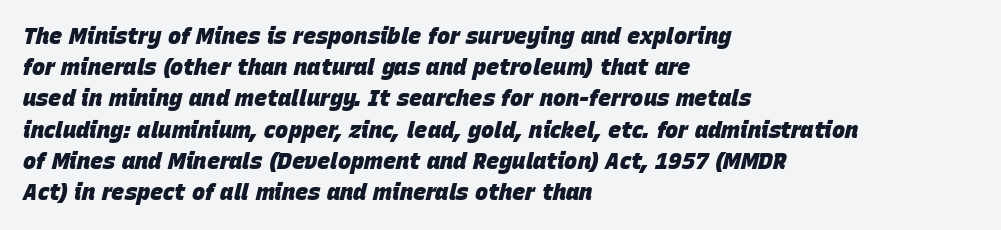
The rendering applies a slant to the glyphs. A classic flush-left, rag-right setting is used for this passage. Heft: maximum for text — a bold. Nobody drew a line under any word here. The horizontal fit of the characters is conventional and even. Regular leading.
